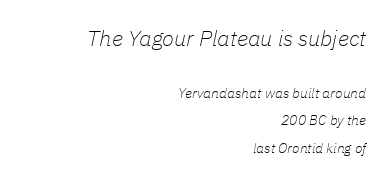
The image shows 22 px text type, italic (leaning right); set right-aligned, loose line spacing (1.94x), normal letter spacing, not underlined; the first (top) block is 1.57x larger.
